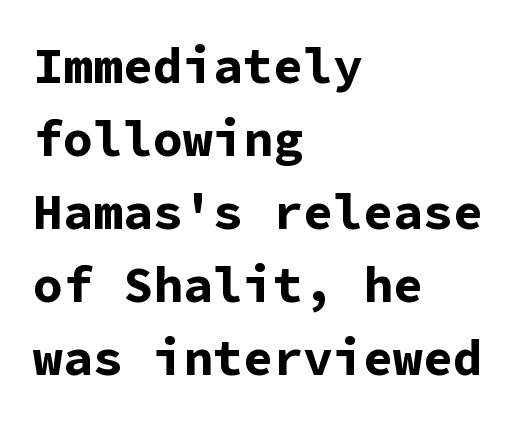
The image shows 50 px bold sans-serif type, upright, monospaced; set left-aligned, normal line spacing (1.46x), normal letter spacing, not underlined; low stroke contrast and a medium x-height.
